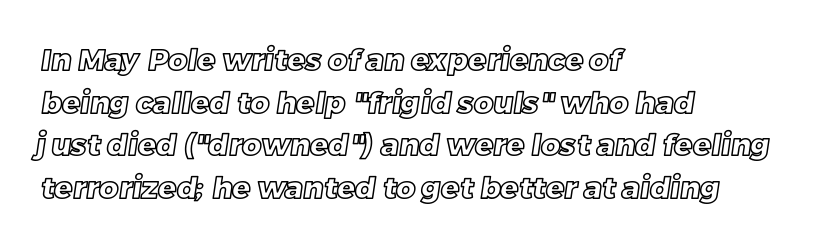
Standard letterfit; no display-style spreading of the glyphs. The rows are spaced the way most documents space them. Looks like regular typesetting: each glyph gets only the width it needs. Line beginnings align vertically; line endings do not. Descender tails drop into unmarked territory.
